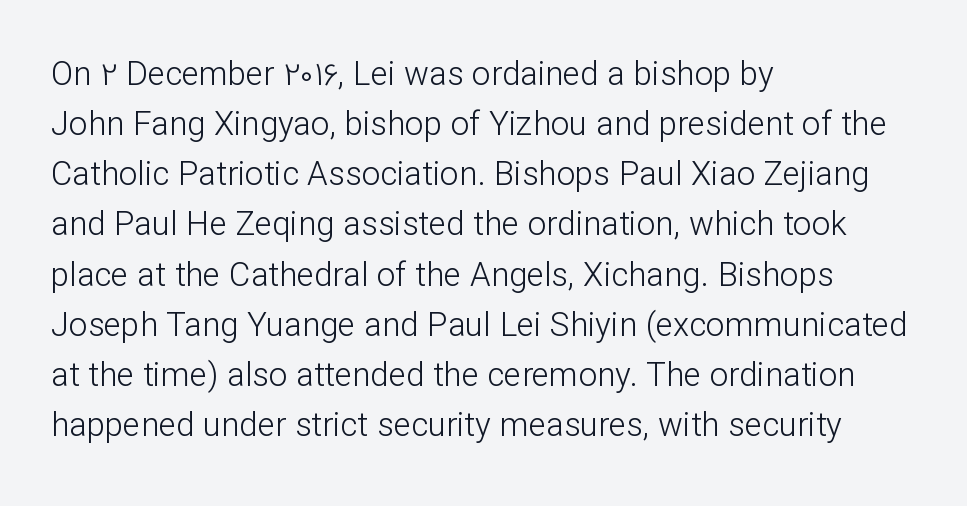
Q: Is the text bold? A: No.
Q: Is the text italic (slanted)? A: No, it is upright.
Q: Is the typeface a serif or a sans-serif typeface? A: Sans-serif.
Q: Is the text underlined? A: No.
Q: How is the paragraph aligned? A: Left-aligned.
Q: Is the spacing between letters normal or unusually wide? A: Normal.
Q: Is the spacing between lines tight, normal or loose? A: Normal.
Q: Width (condensed, normal, or wide)? A: Normal.
Q: Stroke contrast? A: Low.
Q: x-height? A: Medium.
Q: Monospaced? A: No.
